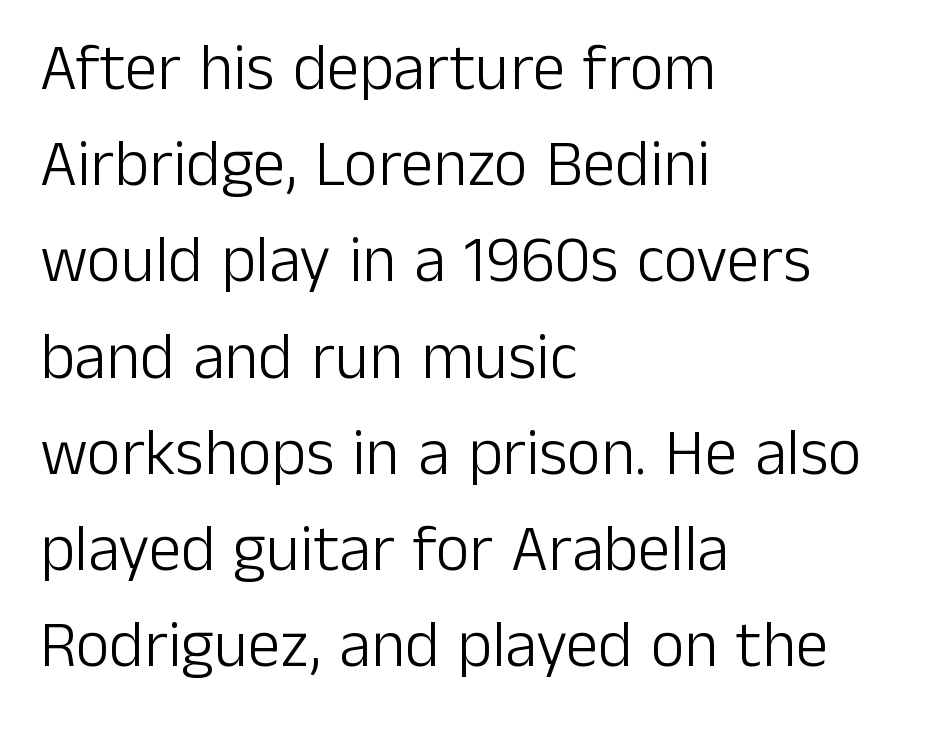
Q: Is the text bold? A: No.
Q: Is the text italic (slanted)? A: No, it is upright.
Q: Is the typeface a serif or a sans-serif typeface? A: Sans-serif.
Q: Is the text underlined? A: No.
Q: How is the paragraph aligned? A: Left-aligned.
Q: Is the spacing between letters normal or unusually wide? A: Normal.
Q: Is the spacing between lines tight, normal or loose? A: Normal.
Q: Width (condensed, normal, or wide)? A: Normal.
Q: Stroke contrast? A: Low.
Q: x-height? A: Medium.
Q: Monospaced? A: No.
